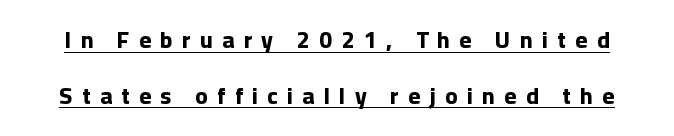
Q: Is the text bold? A: Yes.
Q: Is the text italic (slanted)? A: No, it is upright.
Q: Is the text underlined? A: Yes.
Q: Is the spacing between letters normal or unusually wide? A: Unusually wide.
Q: Is the spacing between lines tight, normal or loose? A: Loose.
